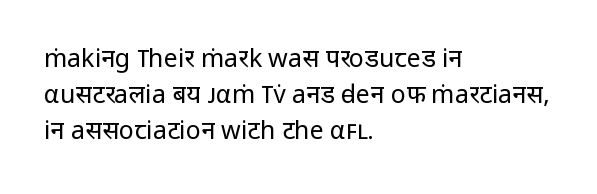
{"italic": "no", "bold": "no", "underline": "no", "align": "left", "line_spacing": "normal", "line_spacing_ratio": 1.44, "letter_spacing": "normal", "letter_spacing_em": 0.0, "glyph_px": 25}
